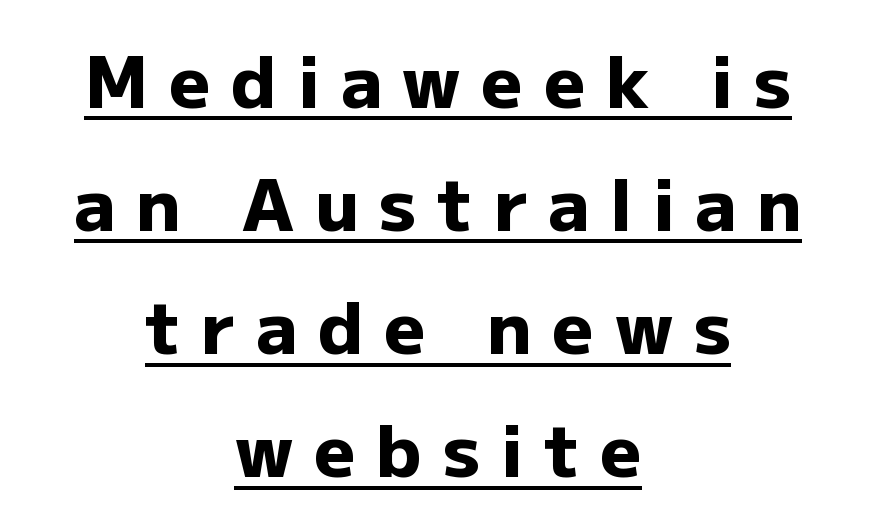
The image shows 72 px heavy sans-serif type, upright; set centered, line spacing 1.71x, unusually wide letter spacing (+0.29 em), underlined; low stroke contrast and a medium x-height.
